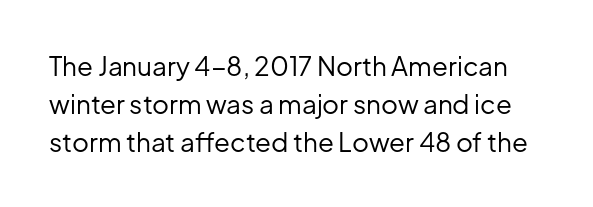
Type without underlining. In terms of posture, this sample is upright. The weight would be labelled regular, book, light, or lighter still. These lines keep a tight, regular rhythm from letter to letter.
